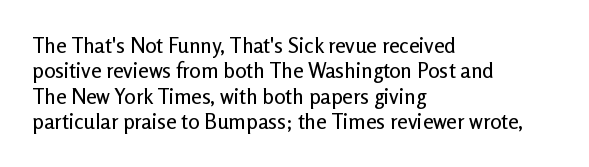
Short and long lines alike share a common starting point at left. Letters rest on an invisible, unmarked baseline. No extra tracking has been applied to these lines. Is there any slant? The stems are plumb.
